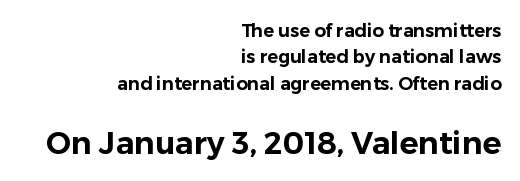
Q: Is the text italic (slanted)? A: No, it is upright.
Q: Is the typeface a serif or a sans-serif typeface? A: Sans-serif.
Q: Is the text underlined? A: No.
Q: How is the paragraph aligned? A: Right-aligned.
Q: Is the spacing between letters normal or unusually wide? A: Normal.
Q: Is the spacing between lines tight, normal or loose? A: Normal.
Q: Which block of text is set in a larger size, the first (top) or the second (bottom)? A: The second (bottom) one.
Q: Width (condensed, normal, or wide)? A: Normal.
Q: Stroke contrast? A: Low.
Q: x-height? A: Medium.
Q: Monospaced? A: No.
